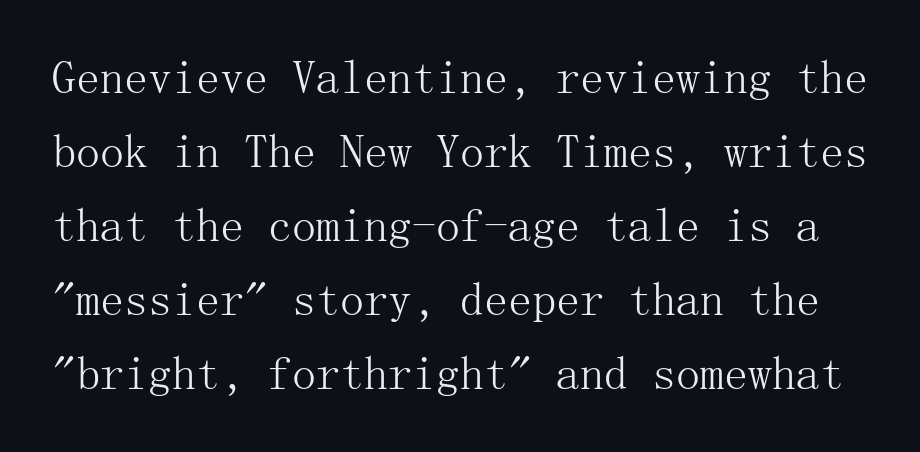
Nothing heavy about these letters — not bold at all. The rows are spaced the way most documents space them. Does the lettering tilt? It doesn't — this is upright. No word sits above an underline. Inter-character spacing is left at the font's built-in metrics. The rendering shows small feet on the letterforms — a serif design.
